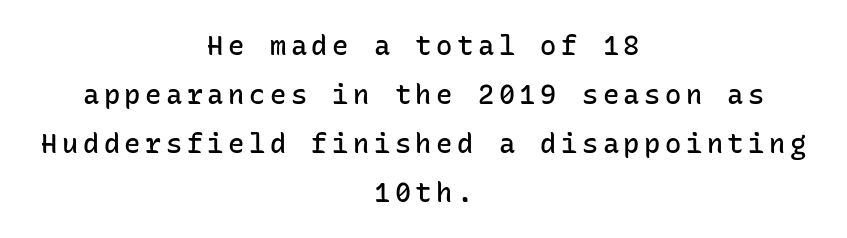
Q: Is the text bold? A: Semi-bold.
Q: Is the text italic (slanted)? A: No, it is upright.
Q: Is the text underlined? A: No.
Q: How is the paragraph aligned? A: Centered.
